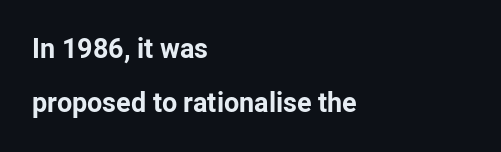
{"italic": "no", "bold": "yes", "underline": "no", "align": "left", "line_spacing": "loose", "line_spacing_ratio": 2.01, "letter_spacing": "normal", "letter_spacing_em": 0.0, "glyph_px": 27}
